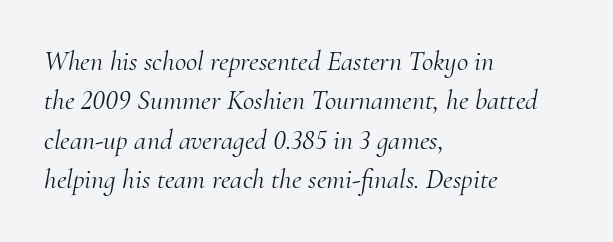
{"serif": "yes", "italic": "yes", "lean": "right", "slant_degrees": 10, "bold": "no", "weight": "light", "width": "normal", "stroke_contrast": "medium", "x_height": "small", "monospaced": "no", "underline": "no", "align": "left", "line_spacing": "normal", "line_spacing_ratio": 1.41, "letter_spacing": "normal", "letter_spacing_em": 0.0, "glyph_px": 28}
